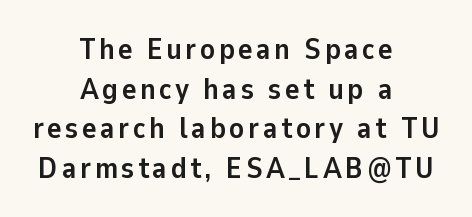
The image shows 30 px semibold sans-serif type, upright; set centered, normal line spacing (1.32x), not underlined; low stroke contrast and a medium x-height.
